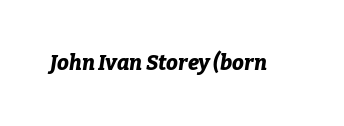
Q: Is the text bold? A: Yes.
Q: Is the text italic (slanted)? A: Yes, it leans right by about 9 degrees.
Q: Is the text underlined? A: No.
Q: Is the spacing between letters normal or unusually wide? A: Normal.
